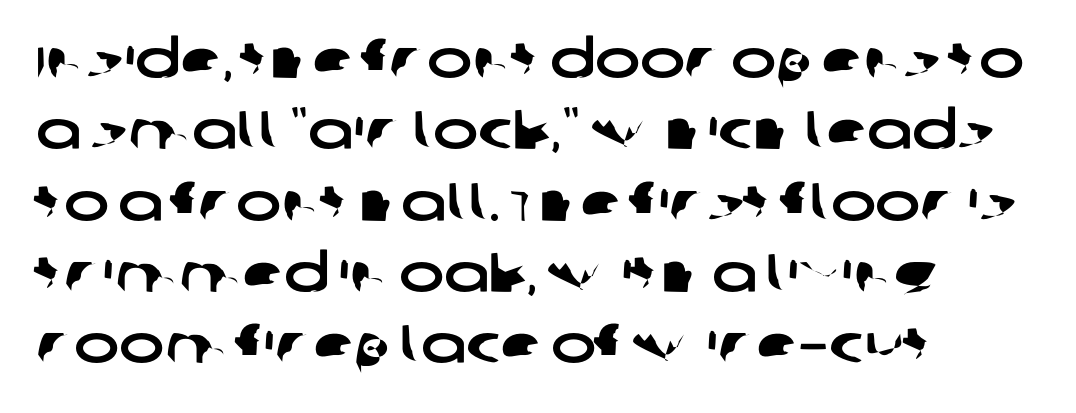
The image shows 54 px wide sans-serif type; set left-aligned, normal line spacing (1.32x), normal letter spacing, not underlined; low stroke contrast and a large x-height.
